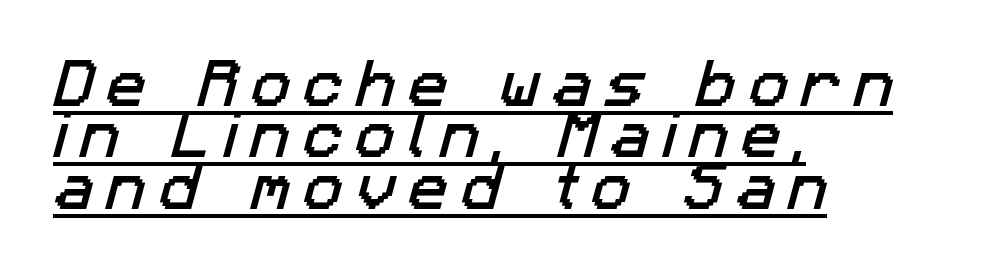
The image shows 53 px sans-serif type; set left-aligned, tight line spacing (0.97x), unusually wide letter spacing (+0.24 em), underlined; low stroke contrast and a medium x-height.
